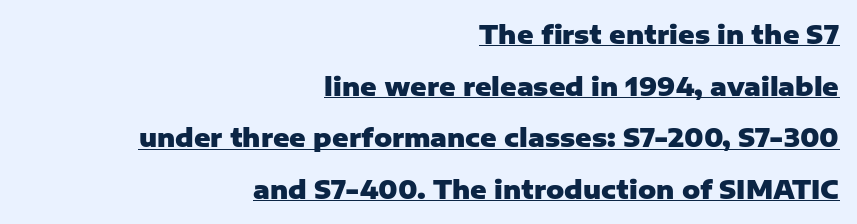
{"italic": "no", "bold": "yes", "underline": "yes", "align": "right", "line_spacing": "loose", "line_spacing_ratio": 2.07, "letter_spacing": "normal", "letter_spacing_em": 0.0, "glyph_px": 25}
